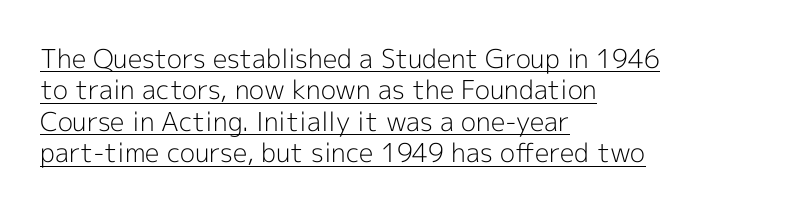
The image shows 26 px text type, upright; set left-aligned, line spacing 1.21x, normal letter spacing, underlined.
